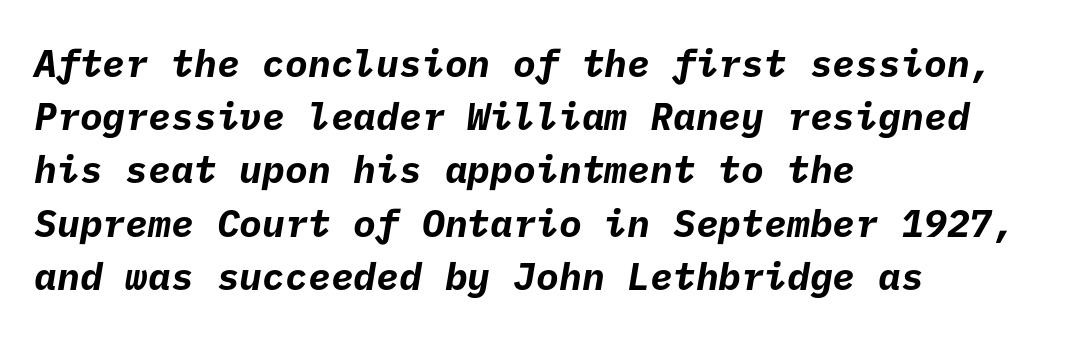
Summary of vertical rhythm: regular, with standard interline spacing. Any mark beneath the type? The region is blank. How heavy is the stroke? Heavy — this is a bold. The line texture is even and compact thanks to regular tracking. Serif or sans? Sans — the stroke terminals are bare. Notice how the passage keeps a crisp vertical edge on the left only.
